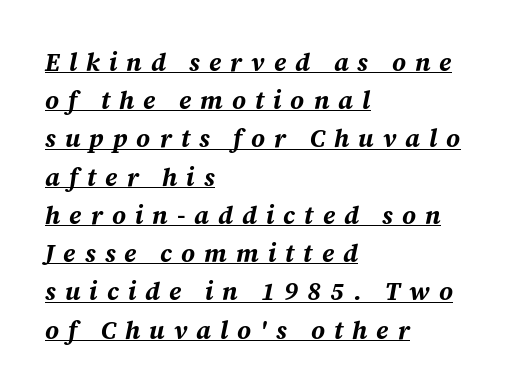
Q: Is the text bold? A: Yes.
Q: Is the text italic (slanted)? A: Yes, it leans right by about 12 degrees.
Q: Is the text underlined? A: Yes.
Q: How is the paragraph aligned? A: Left-aligned.
Q: Is the spacing between letters normal or unusually wide? A: Unusually wide.
Q: Is the spacing between lines tight, normal or loose? A: Normal.
